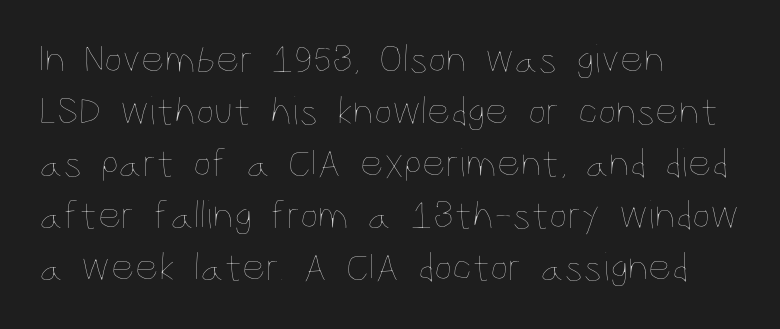
{"italic": "no", "bold": "no", "weight": "thin", "width": "condensed", "stroke_contrast": "low", "x_height": "large", "monospaced": "no", "underline": "no", "align": "left", "line_spacing": "normal", "line_spacing_ratio": 1.27, "letter_spacing": "normal", "letter_spacing_em": 0.0, "glyph_px": 41}
